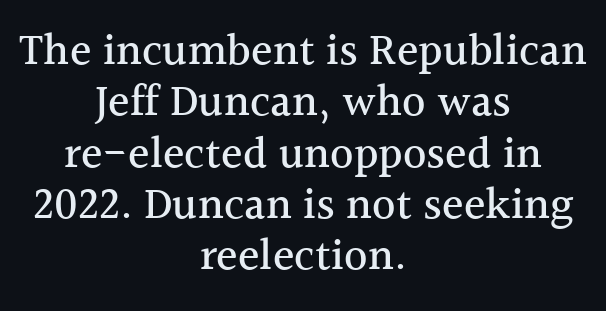
The image shows 45 px serif type, upright; set centered, tight line spacing (1.14x), normal letter spacing, not underlined; a medium x-height.
